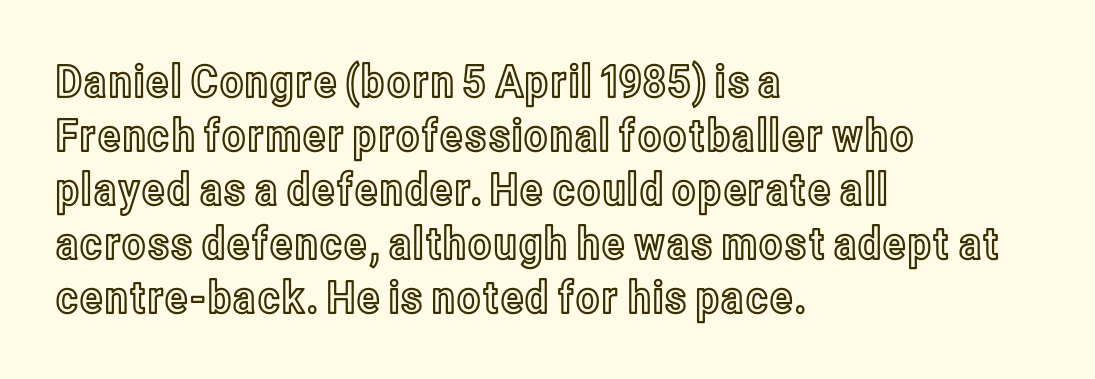
The image shows 45 px condensed type, upright; set left-aligned, line spacing 1.2x, normal letter spacing, not underlined; a medium x-height.
